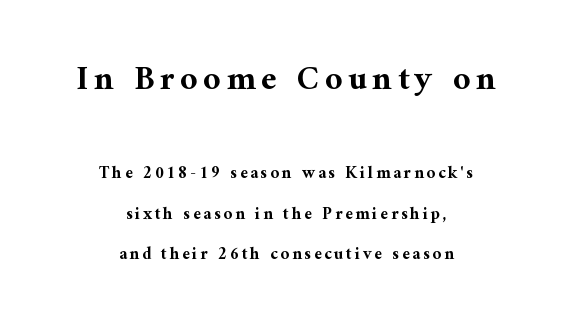
Typographic density is high because the face is bold. Vertically, the passage feels expansive, rows floating well apart. Font category for this specimen: serif. The gap between lines stays unmarked. Type size steps down from the first block to the second.
